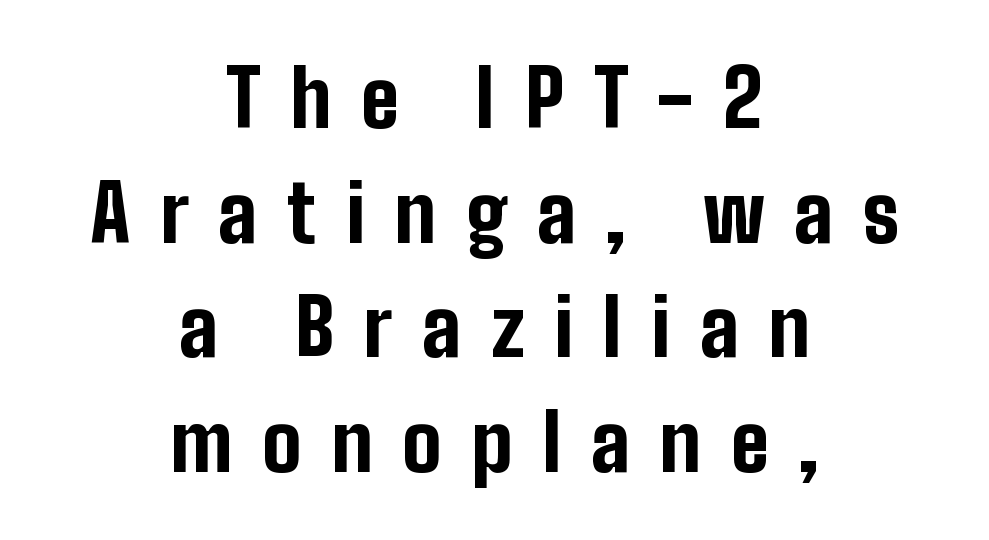
{"serif": "no", "italic": "no", "bold": "yes", "weight": "bold", "width": "condensed", "stroke_contrast": "low", "x_height": "medium", "monospaced": "no", "underline": "no", "align": "center", "line_spacing": "normal", "line_spacing_ratio": 1.47, "letter_spacing": "wide", "letter_spacing_em": 0.38, "glyph_px": 78}
